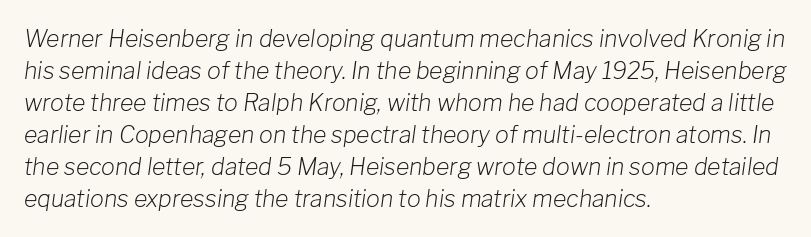
{"italic": "yes", "lean": "right", "slant_degrees": 8, "bold": "no", "underline": "no", "align": "left", "line_spacing": "normal", "line_spacing_ratio": 1.39, "letter_spacing": "normal", "letter_spacing_em": 0.0, "glyph_px": 23}
